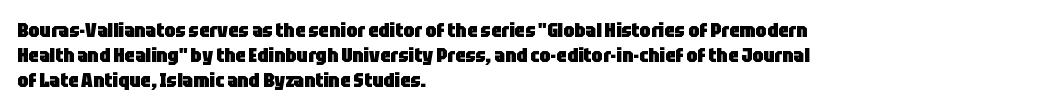
The image shows 20 px bold type, upright; set left-aligned, normal line spacing (1.26x), normal letter spacing, not underlined.
